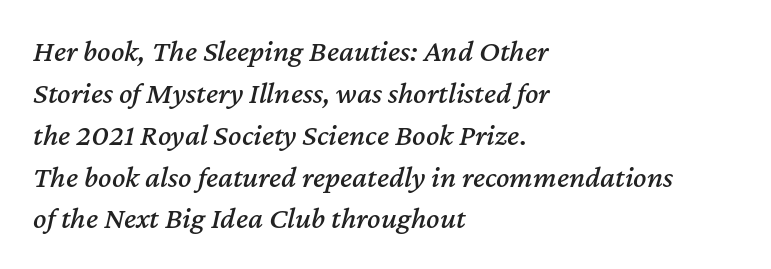
Q: Is the text italic (slanted)? A: Yes, it leans right by about 12 degrees.
Q: Is the text underlined? A: No.
Q: How is the paragraph aligned? A: Left-aligned.
Q: Is the spacing between letters normal or unusually wide? A: Normal.
Q: Is the spacing between lines tight, normal or loose? A: Normal.
Q: Width (condensed, normal, or wide)? A: Normal.
Q: Stroke contrast? A: Medium.
Q: x-height? A: Medium.
Q: Monospaced? A: No.
